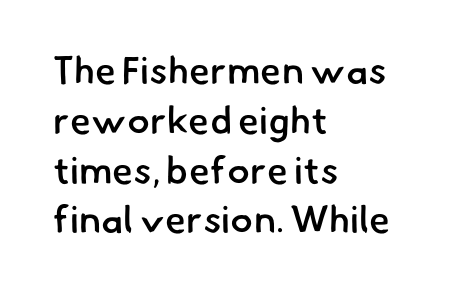
{"serif": "no", "bold": "semi", "weight": "semibold", "width": "normal", "stroke_contrast": "low", "x_height": "small", "monospaced": "no", "underline": "no", "align": "left", "line_spacing": "normal", "line_spacing_ratio": 1.31, "letter_spacing": "normal", "letter_spacing_em": 0.0, "glyph_px": 38}
